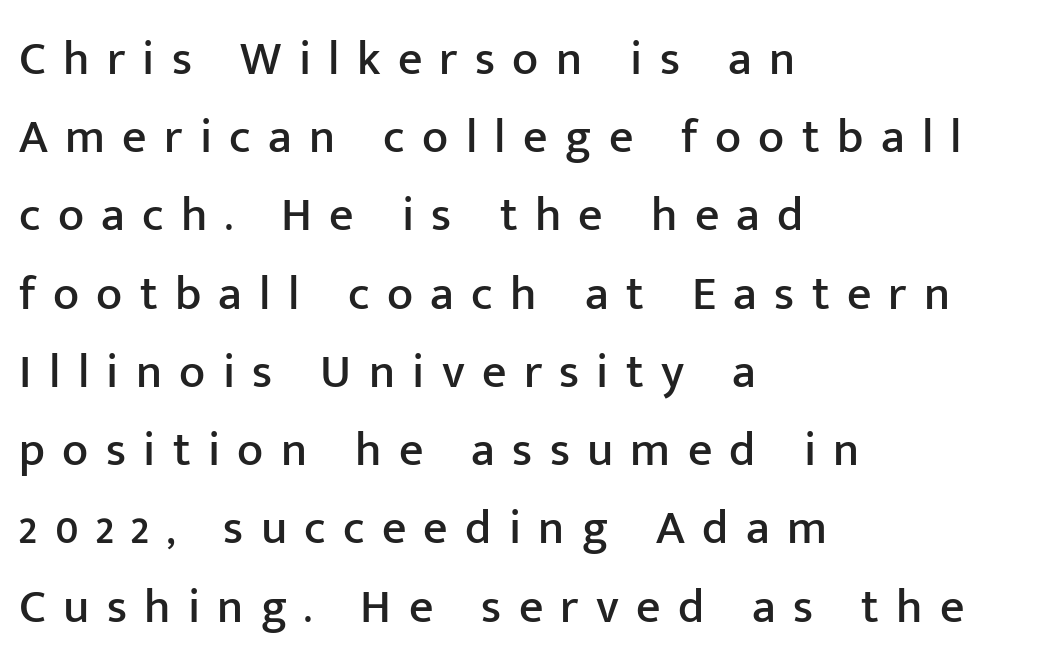
The image shows 48 px sans-serif type, upright; set left-aligned, normal line spacing (1.63x), unusually wide letter spacing (+0.36 em), not underlined; low stroke contrast and a medium x-height.
